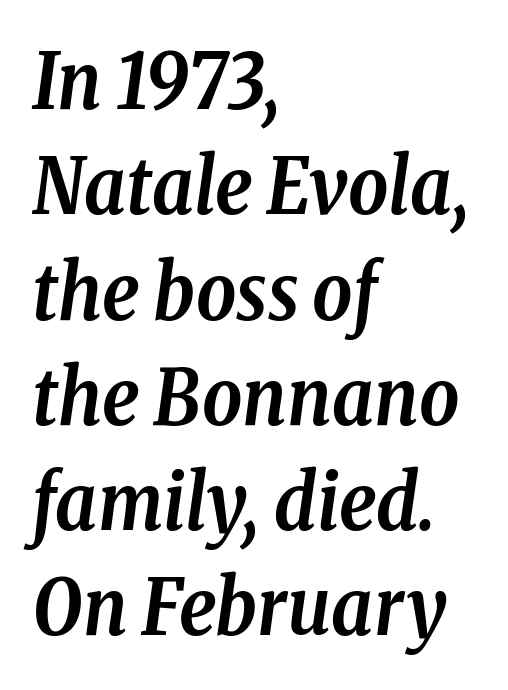
The image shows 78 px semibold, condensed serif type, italic (leaning right); set left-aligned, normal line spacing (1.35x), normal letter spacing, not underlined; low stroke contrast and a medium x-height.
